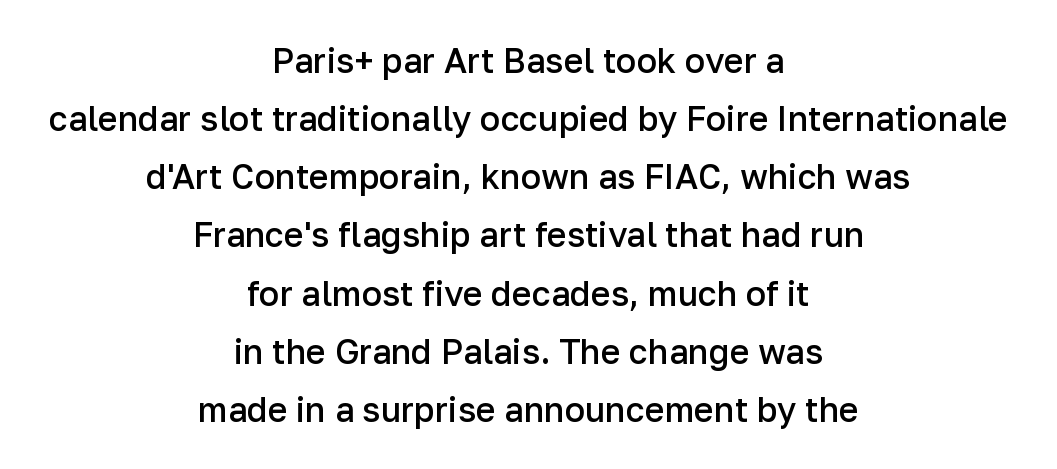
Q: Is the text bold? A: Semi-bold.
Q: Is the text italic (slanted)? A: No, it is upright.
Q: Is the typeface a serif or a sans-serif typeface? A: Sans-serif.
Q: Is the text underlined? A: No.
Q: How is the paragraph aligned? A: Centered.
Q: Is the spacing between letters normal or unusually wide? A: Normal.
Q: Width (condensed, normal, or wide)? A: Normal.
Q: Stroke contrast? A: Low.
Q: x-height? A: Medium.
Q: Monospaced? A: No.
